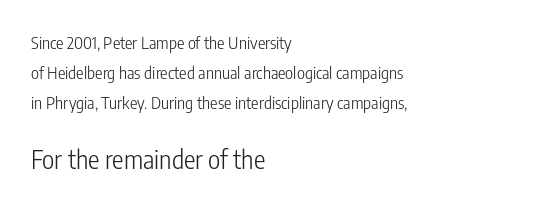
Nope, not italic — everything's standing straight. Underline: absent. Compare the two chunks: the lower has the greater cap height. A light-to-regular cut is what we see here.
